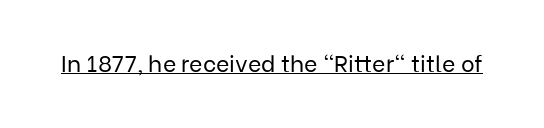
{"italic": "no", "bold": "no", "underline": "yes", "letter_spacing": "normal", "letter_spacing_em": 0.0, "glyph_px": 23}
